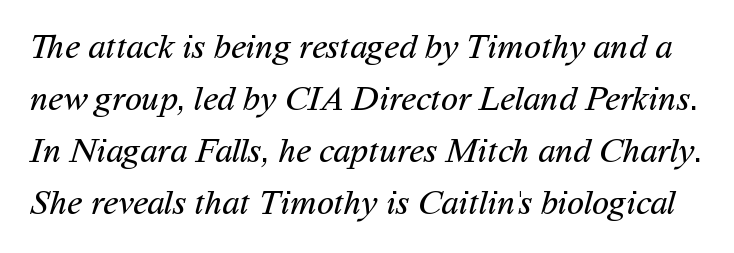
{"serif": "no", "bold": "no", "weight": "regular", "width": "normal", "stroke_contrast": "medium", "x_height": "medium", "monospaced": "no", "underline": "no", "line_spacing": "normal", "line_spacing_ratio": 1.49, "letter_spacing": "normal", "letter_spacing_em": 0.0, "glyph_px": 35}
